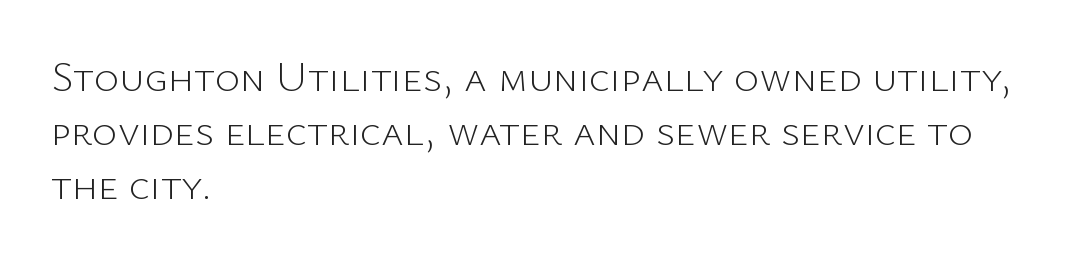
Q: Is the text bold? A: No.
Q: Is the text italic (slanted)? A: No, it is upright.
Q: Is the typeface a serif or a sans-serif typeface? A: Sans-serif.
Q: Is the text underlined? A: No.
Q: How is the paragraph aligned? A: Left-aligned.
Q: Is the spacing between letters normal or unusually wide? A: Normal.
Q: Is the spacing between lines tight, normal or loose? A: Normal.
Q: Width (condensed, normal, or wide)? A: Normal.
Q: Stroke contrast? A: Low.
Q: x-height? A: Medium.
Q: Monospaced? A: No.
